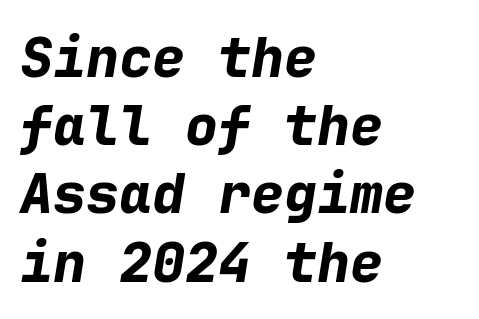
Q: Is the text bold? A: Yes.
Q: Is the text italic (slanted)? A: Yes, it leans right by about 9 degrees.
Q: Is the text underlined? A: No.
Q: How is the paragraph aligned? A: Left-aligned.
Q: Is the spacing between letters normal or unusually wide? A: Normal.
Q: Width (condensed, normal, or wide)? A: Normal.
Q: Stroke contrast? A: Low.
Q: x-height? A: Medium.
Q: Monospaced? A: Yes.
